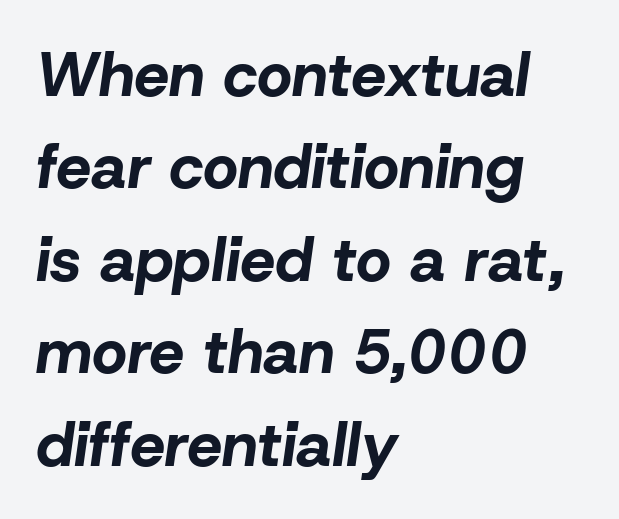
Q: Is the text bold? A: Yes.
Q: Is the text italic (slanted)? A: Yes, it leans right by about 8 degrees.
Q: Is the text underlined? A: No.
Q: How is the paragraph aligned? A: Left-aligned.
Q: Is the spacing between letters normal or unusually wide? A: Normal.
Q: Is the spacing between lines tight, normal or loose? A: Normal.
Q: Width (condensed, normal, or wide)? A: Normal.
Q: Stroke contrast? A: Low.
Q: x-height? A: Medium.
Q: Monospaced? A: No.
